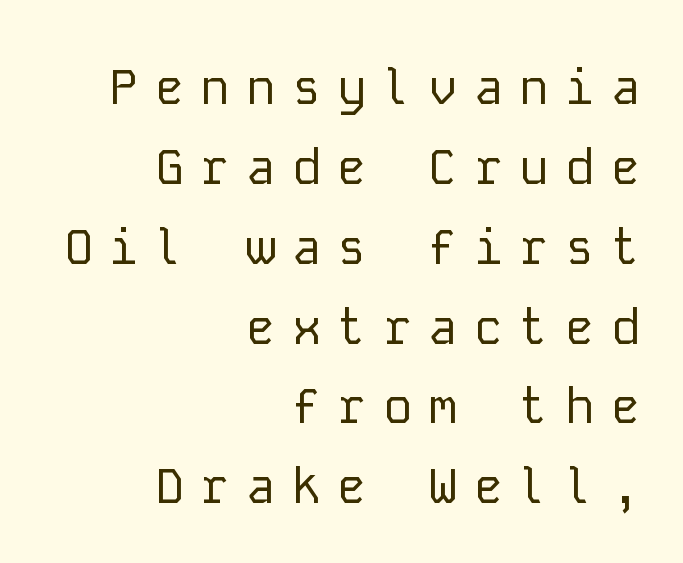
The image shows 49 px regular-weight sans-serif type, upright, monospaced; set right-aligned, normal line spacing (1.63x), unusually wide letter spacing (+0.33 em), not underlined; low stroke contrast and a medium x-height.
